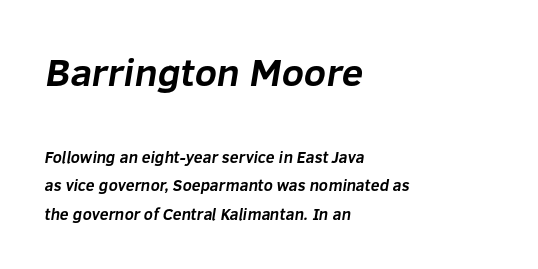
Q: Is the text bold? A: Yes.
Q: Is the typeface a serif or a sans-serif typeface? A: Sans-serif.
Q: Is the text underlined? A: No.
Q: How is the paragraph aligned? A: Left-aligned.
Q: Is the spacing between letters normal or unusually wide? A: Normal.
Q: Which block of text is set in a larger size, the first (top) or the second (bottom)? A: The first (top) one.
Q: Width (condensed, normal, or wide)? A: Normal.
Q: Stroke contrast? A: Low.
Q: x-height? A: Medium.
Q: Monospaced? A: No.
